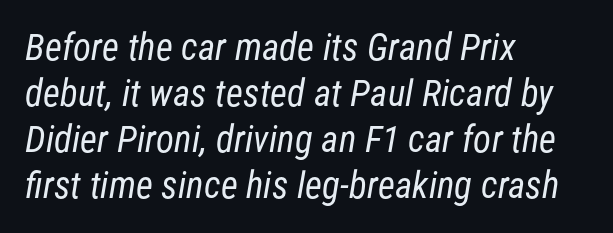
Q: Is the text bold? A: No.
Q: Is the typeface a serif or a sans-serif typeface? A: Sans-serif.
Q: Is the text underlined? A: No.
Q: How is the paragraph aligned? A: Left-aligned.
Q: Is the spacing between letters normal or unusually wide? A: Normal.
Q: Width (condensed, normal, or wide)? A: Condensed.
Q: Stroke contrast? A: Low.
Q: x-height? A: Medium.
Q: Monospaced? A: No.
